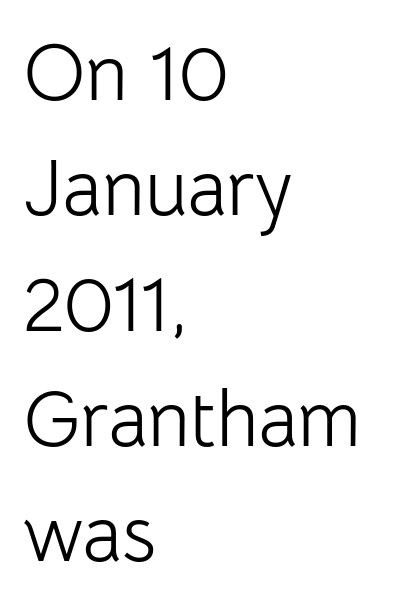
The tracking reads as untouched default to a designer's eye. A roman cut, with each character standing at attention. Looks like regular typesetting: each glyph gets only the width it needs. Nothing heavy about these letters — not bold at all.
